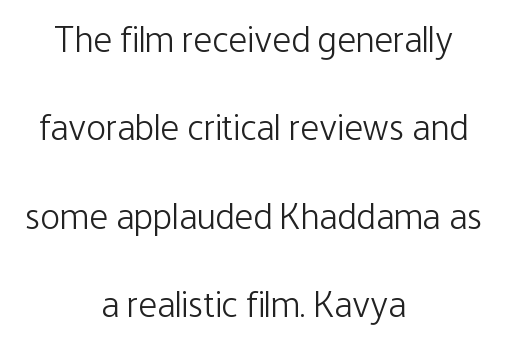
Q: Is the text bold? A: No.
Q: Is the text italic (slanted)? A: No, it is upright.
Q: Is the typeface a serif or a sans-serif typeface? A: Sans-serif.
Q: Is the text underlined? A: No.
Q: How is the paragraph aligned? A: Centered.
Q: Is the spacing between letters normal or unusually wide? A: Normal.
Q: Is the spacing between lines tight, normal or loose? A: Loose.
Q: Width (condensed, normal, or wide)? A: Condensed.
Q: Stroke contrast? A: Low.
Q: x-height? A: Medium.
Q: Monospaced? A: No.
